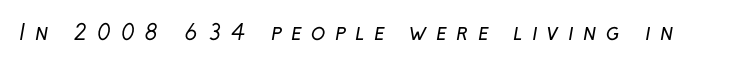
{"bold": "no", "underline": "no", "letter_spacing": "wide", "letter_spacing_em": 0.45, "glyph_px": 21}
